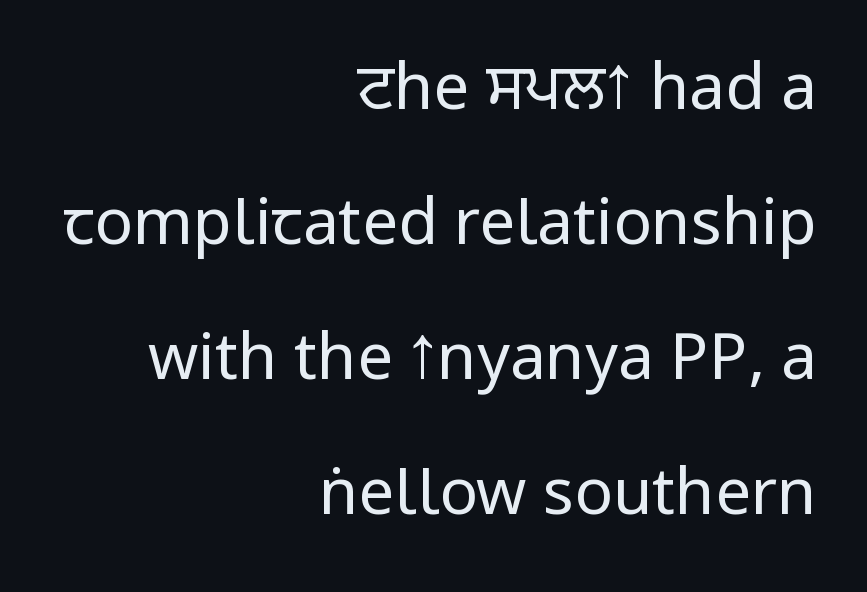
{"serif": "no", "italic": "no", "bold": "no", "weight": "regular", "width": "condensed", "stroke_contrast": "low", "x_height": "large", "monospaced": "no", "underline": "no", "align": "right", "line_spacing": "loose", "line_spacing_ratio": 2.11, "letter_spacing": "normal", "letter_spacing_em": 0.0, "glyph_px": 64}
